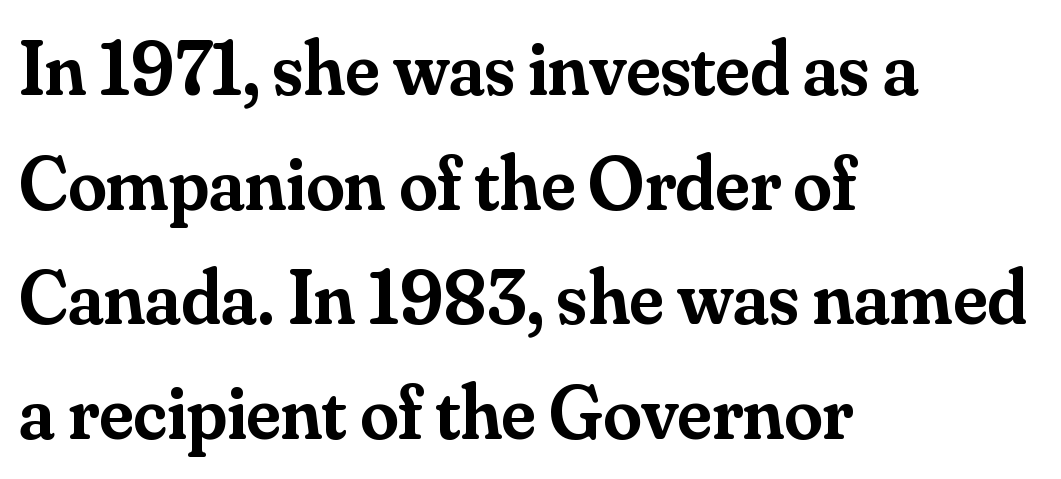
{"serif": "yes", "italic": "no", "bold": "semi", "weight": "semibold", "width": "normal", "stroke_contrast": "medium", "x_height": "small", "monospaced": "no", "underline": "no", "align": "left", "line_spacing": "normal", "line_spacing_ratio": 1.49, "letter_spacing": "normal", "letter_spacing_em": 0.0, "glyph_px": 77}
